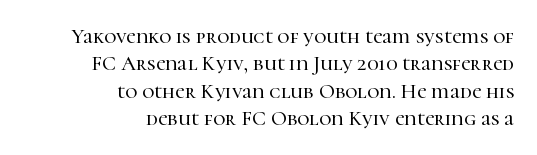
{"italic": "no", "underline": "no", "align": "right", "line_spacing": "normal", "line_spacing_ratio": 1.3, "letter_spacing": "normal", "letter_spacing_em": 0.0, "glyph_px": 21}
